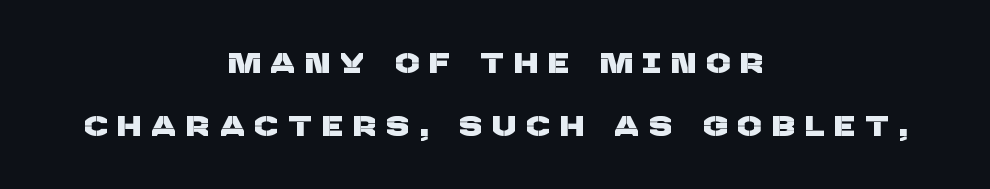
The image shows 28 px sans-serif type; set centered, loose line spacing (2.25x), unusually wide letter spacing (+0.4 em), not underlined; low stroke contrast and a large x-height.
